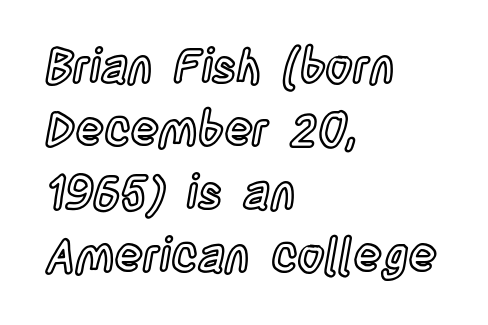
The image shows 47 px condensed type; set left-aligned, normal line spacing (1.34x), normal letter spacing, not underlined; a large x-height.
